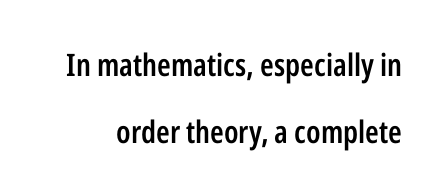
Unmarked baselines from the first word to the last. When letters stand straight like this, we call the style roman or upright. Is the type bold? Partly — it's a semibold, heavier than regular but not fully bold. The font family rendered here belongs to the sans-serif group. Baseline-to-baseline distance is far greater than the letter height.
